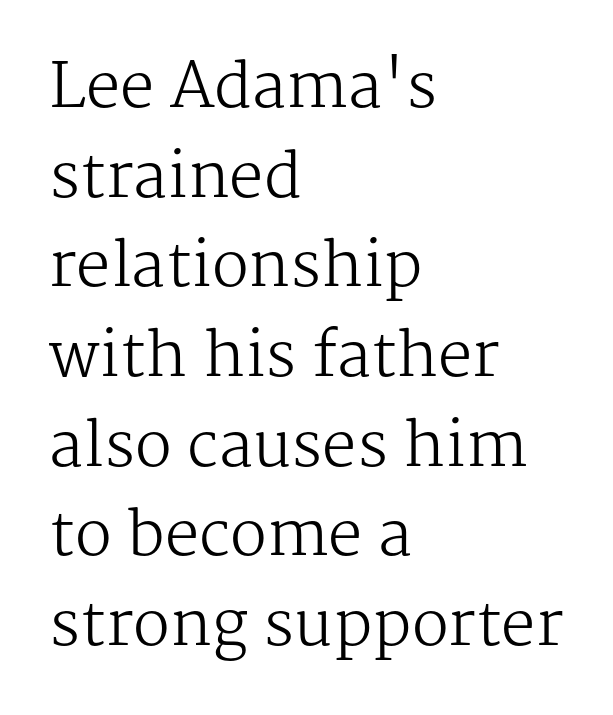
Q: Is the text bold? A: No.
Q: Is the text italic (slanted)? A: No, it is upright.
Q: Is the typeface a serif or a sans-serif typeface? A: Serif.
Q: Is the text underlined? A: No.
Q: How is the paragraph aligned? A: Left-aligned.
Q: Is the spacing between letters normal or unusually wide? A: Normal.
Q: Is the spacing between lines tight, normal or loose? A: Normal.
Q: Width (condensed, normal, or wide)? A: Normal.
Q: Stroke contrast? A: Medium.
Q: x-height? A: Medium.
Q: Monospaced? A: No.
